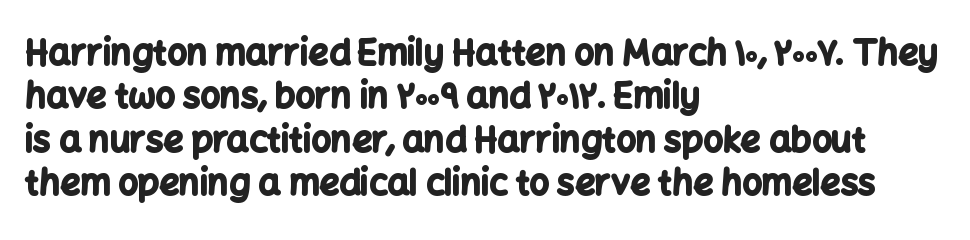
{"serif": "no", "italic": "no", "bold": "yes", "weight": "bold", "width": "normal", "stroke_contrast": "low", "x_height": "medium", "monospaced": "no", "underline": "no", "align": "left", "line_spacing_ratio": 1.24, "letter_spacing": "normal", "letter_spacing_em": 0.0, "glyph_px": 35}
